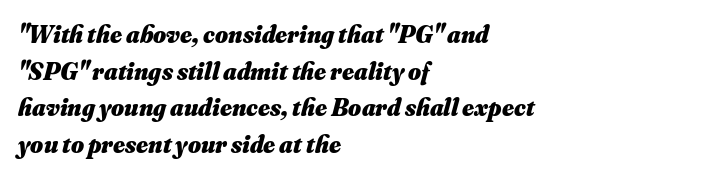
Q: Is the text bold? A: Yes.
Q: Is the text italic (slanted)? A: Yes, it leans right by about 16 degrees.
Q: Is the text underlined? A: No.
Q: How is the paragraph aligned? A: Left-aligned.
Q: Is the spacing between letters normal or unusually wide? A: Normal.
Q: Is the spacing between lines tight, normal or loose? A: Normal.
